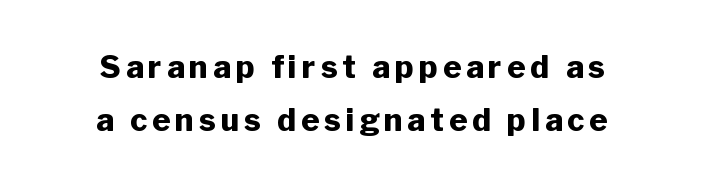
These lines carry a lot of weight — the face is fully bold. This sample has the flowing, uneven cadence of proportional lettering. Unlike italic type, these characters show no tilt at all. Grotesque or geometric, the face here clearly has no serifs. The area under the type is left untouched. The rendering positions every line midway between the sides.
